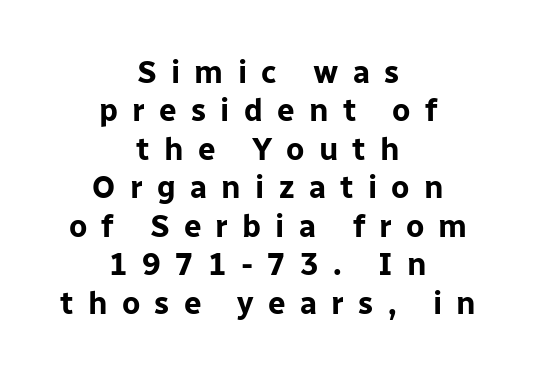
The image shows 31 px bold sans-serif type, upright; set centered, line spacing 1.24x, unusually wide letter spacing (+0.46 em), not underlined; low stroke contrast and a medium x-height.
